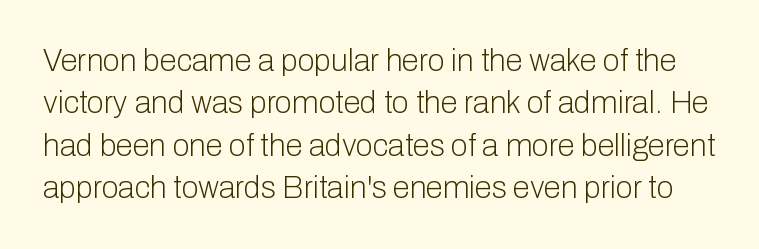
Q: Is the text bold? A: No.
Q: Is the text italic (slanted)? A: No, it is upright.
Q: Is the typeface a serif or a sans-serif typeface? A: Sans-serif.
Q: Is the text underlined? A: No.
Q: Is the spacing between letters normal or unusually wide? A: Normal.
Q: Is the spacing between lines tight, normal or loose? A: Normal.
Q: Width (condensed, normal, or wide)? A: Normal.
Q: Stroke contrast? A: Low.
Q: x-height? A: Medium.
Q: Monospaced? A: No.
